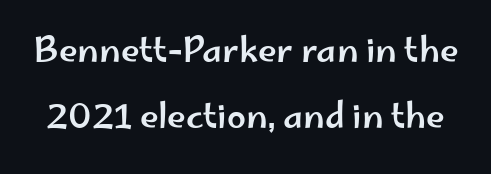
Nobody touched the tracking dial on this one. Loosely led — the rows are spread out. Check the space under the baseline: it is left empty. The letters stand upright; this is a roman face. Is this a fixed-width face? No — the glyphs have proportional, varying widths.
